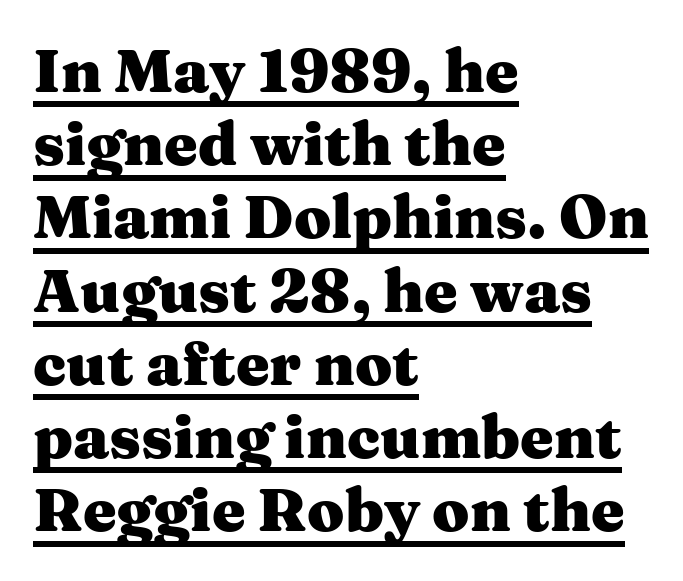
{"serif": "yes", "italic": "no", "bold": "yes", "weight": "heavy", "width": "wide", "stroke_contrast": "medium", "x_height": "medium", "monospaced": "no", "underline": "yes", "align": "left", "line_spacing_ratio": 1.22, "letter_spacing": "normal", "letter_spacing_em": 0.0, "glyph_px": 60}
